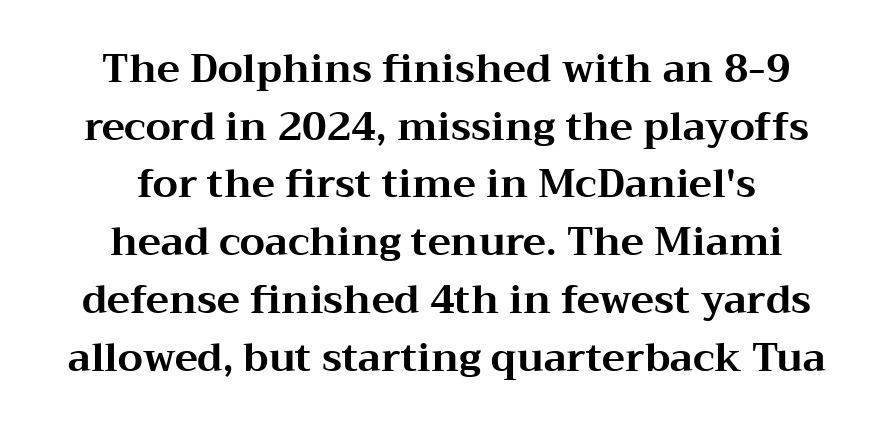
Descender tails drop into unmarked territory. Italic? Not at all — the glyphs are vertical. Looks like regular typesetting: each glyph gets only the width it needs. The compositor balanced each line on the midline. The line-height multiplier appears to be the usual default.
